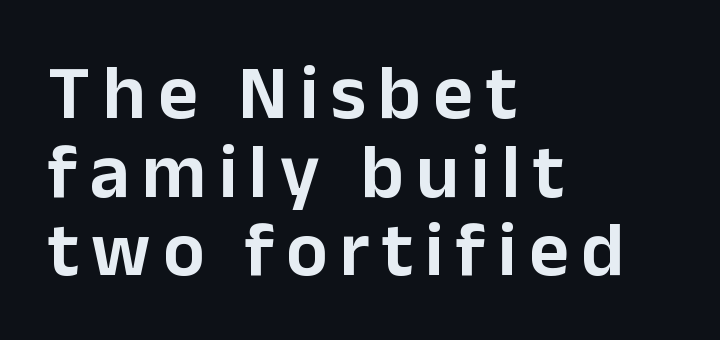
{"serif": "no", "italic": "no", "width": "normal", "stroke_contrast": "low", "x_height": "medium", "monospaced": "no", "underline": "no", "align": "left", "line_spacing": "tight", "line_spacing_ratio": 1.02, "glyph_px": 77}
